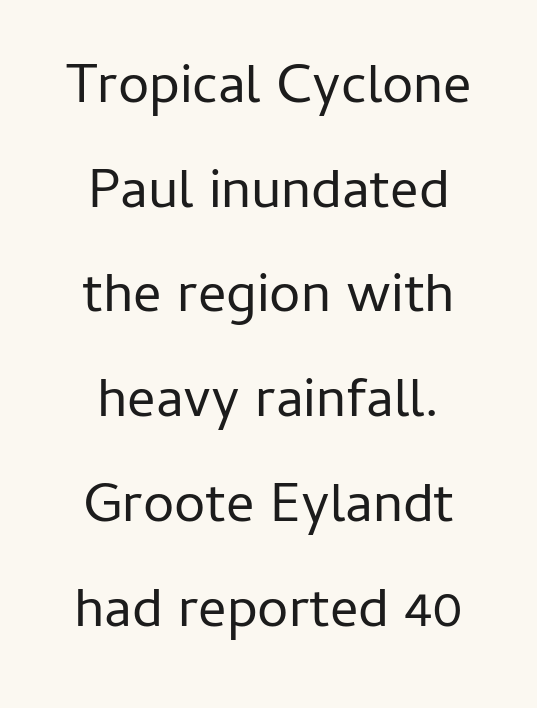
The image shows 56 px regular-weight sans-serif type, upright; set centered, line spacing 1.87x, normal letter spacing, not underlined; low stroke contrast and a medium x-height.
